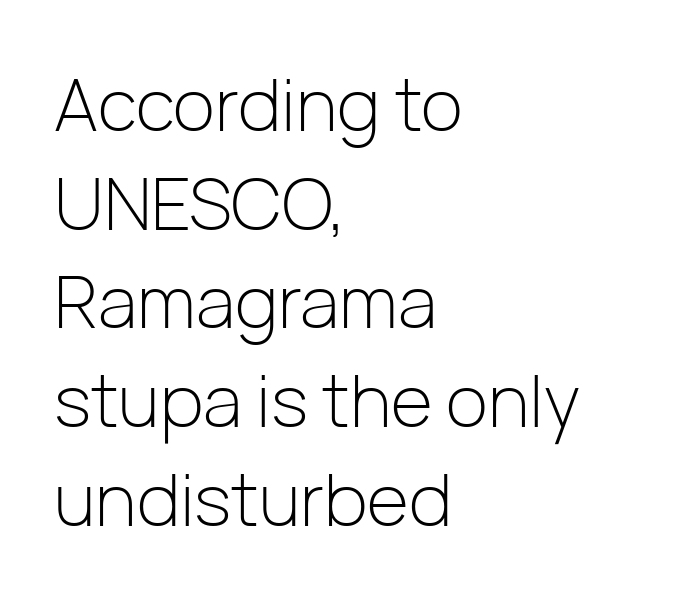
The image shows 72 px light sans-serif type, upright; set left-aligned, normal line spacing (1.37x), normal letter spacing, not underlined; low stroke contrast and a medium x-height.
